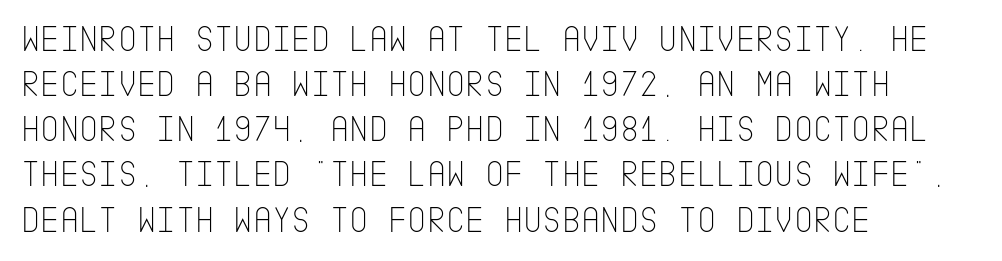
Rendered with straight, roman letterforms. Letterform terminals end flat and unadorned throughout the passage. Short and long lines alike share a common starting point at left. Letters have the restrained weight of plain body copy at most. The face used here is rendered with its standard letterfit. The words here are not underlined.
